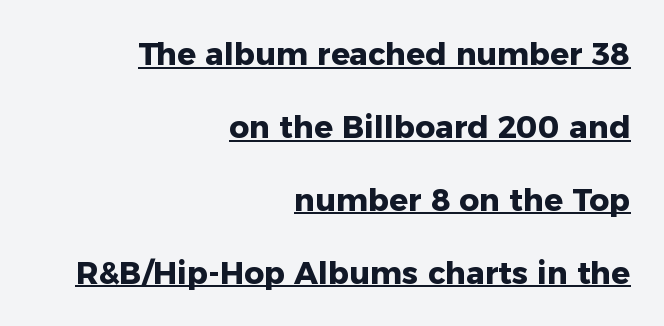
{"serif": "no", "italic": "no", "bold": "yes", "weight": "heavy", "width": "normal", "stroke_contrast": "low", "x_height": "medium", "monospaced": "no", "underline": "yes", "align": "right", "line_spacing": "loose", "line_spacing_ratio": 2.35, "letter_spacing": "normal", "letter_spacing_em": 0.0, "glyph_px": 31}
